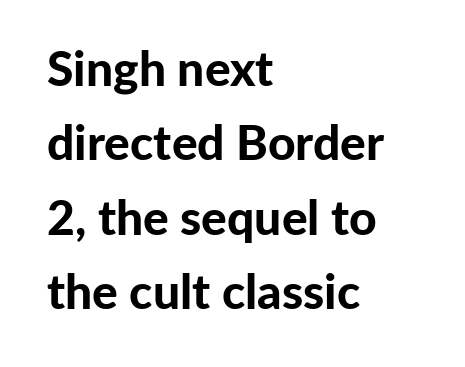
The image shows 48 px bold sans-serif type, upright; set left-aligned, normal line spacing (1.55x), normal letter spacing, not underlined; low stroke contrast and a medium x-height.
